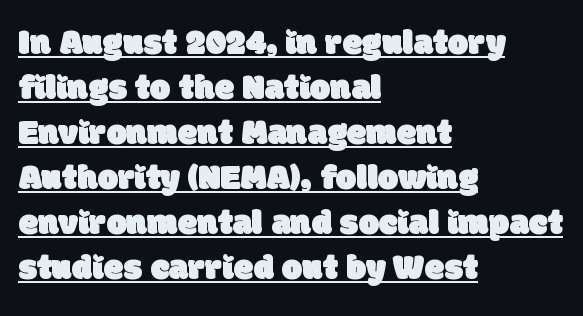
The image shows 36 px sans-serif type; set left-aligned, normal line spacing (1.25x), normal letter spacing, underlined; low stroke contrast and a large x-height.
